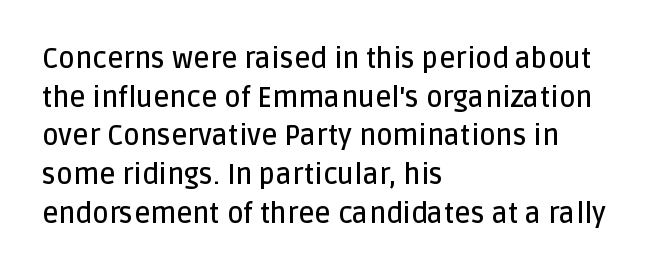
The image shows 28 px semibold sans-serif type, upright; set left-aligned, normal line spacing (1.38x), normal letter spacing, not underlined; low stroke contrast and a large x-height.
